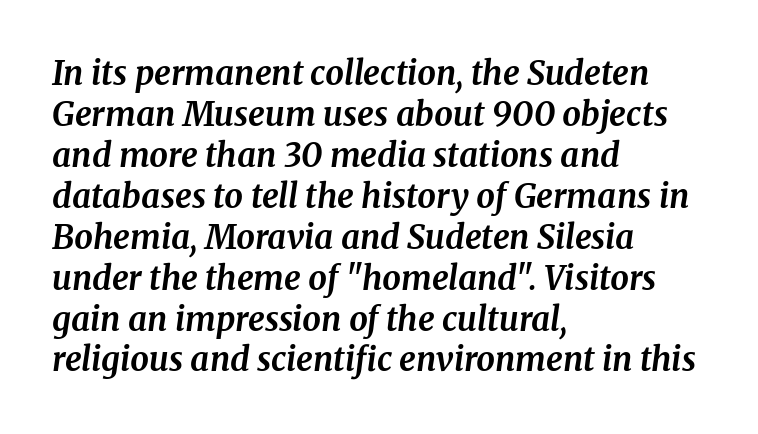
Q: Is the text bold? A: Yes.
Q: Is the text italic (slanted)? A: Yes, it leans right by about 8 degrees.
Q: Is the typeface a serif or a sans-serif typeface? A: Serif.
Q: Is the text underlined? A: No.
Q: How is the paragraph aligned? A: Left-aligned.
Q: Is the spacing between letters normal or unusually wide? A: Normal.
Q: Width (condensed, normal, or wide)? A: Normal.
Q: Stroke contrast? A: Medium.
Q: x-height? A: Medium.
Q: Monospaced? A: No.
